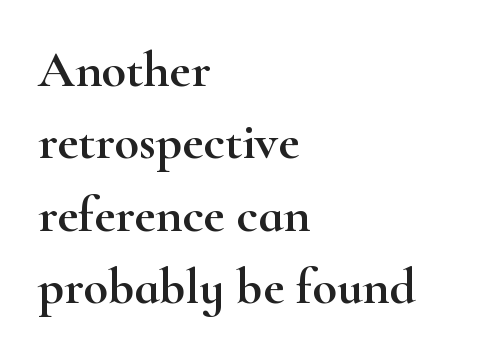
Varying glyph widths throughout — classic text-font behaviour. In terms of posture, this sample is upright. A normal amount of white space separates one row of letters from the next. Beneath every word, the page is bare.
